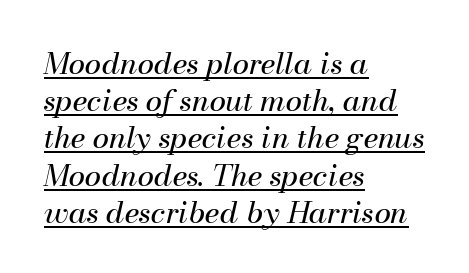
The image shows 30 px regular-weight type, italic (leaning right); set left-aligned, line spacing 1.24x, normal letter spacing, underlined; medium stroke contrast and a small x-height.
